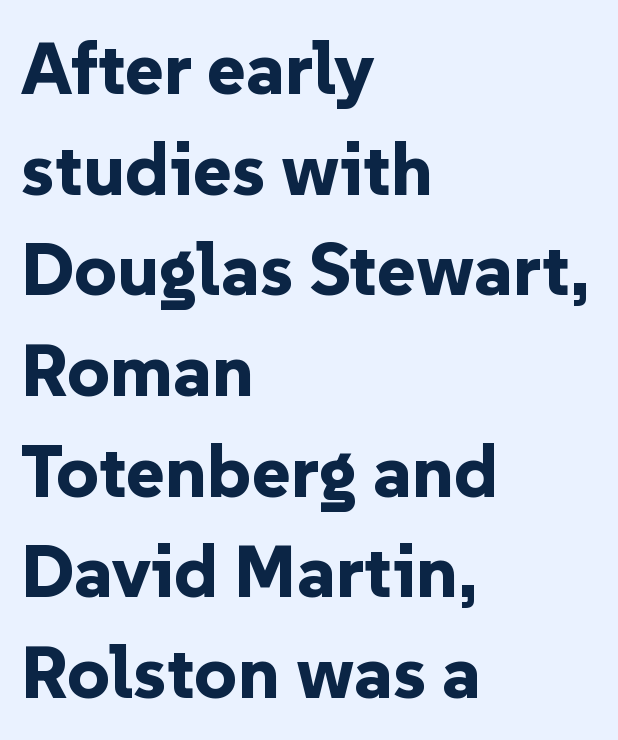
{"serif": "no", "italic": "no", "bold": "yes", "weight": "bold", "width": "normal", "stroke_contrast": "low", "x_height": "medium", "monospaced": "no", "underline": "no", "align": "left", "line_spacing": "normal", "line_spacing_ratio": 1.36, "letter_spacing": "normal", "letter_spacing_em": 0.0, "glyph_px": 74}
